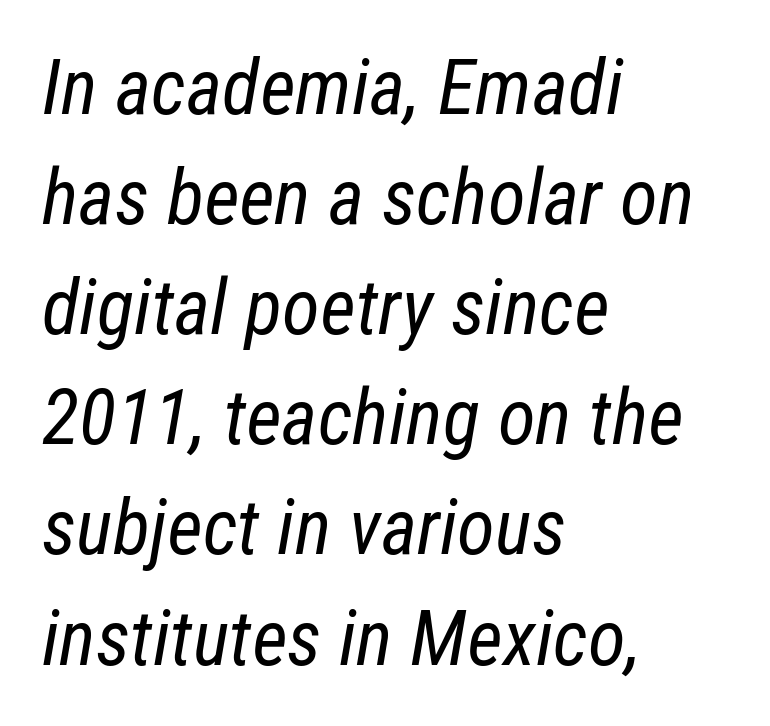
{"italic": "yes", "lean": "right", "slant_degrees": 12, "bold": "no", "weight": "regular", "width": "condensed", "stroke_contrast": "low", "x_height": "medium", "monospaced": "no", "underline": "no", "align": "left", "line_spacing": "normal", "line_spacing_ratio": 1.43, "letter_spacing": "normal", "letter_spacing_em": 0.0, "glyph_px": 77}
